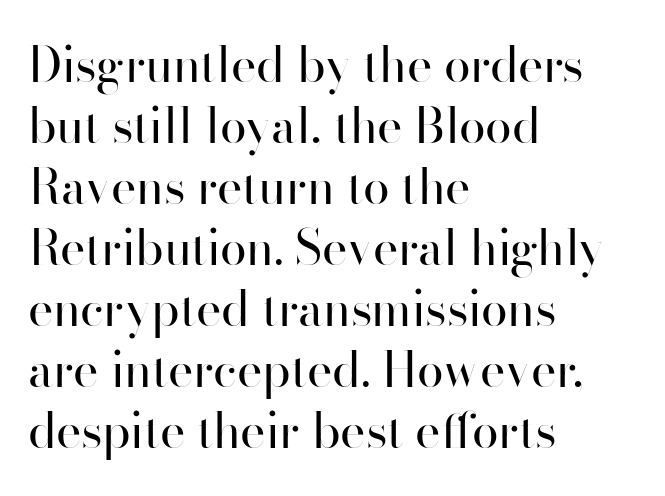
Q: Is the text bold? A: No.
Q: Is the text italic (slanted)? A: No, it is upright.
Q: Is the typeface a serif or a sans-serif typeface? A: Sans-serif.
Q: Is the text underlined? A: No.
Q: How is the paragraph aligned? A: Left-aligned.
Q: Is the spacing between letters normal or unusually wide? A: Normal.
Q: Is the spacing between lines tight, normal or loose? A: Normal.
Q: Width (condensed, normal, or wide)? A: Normal.
Q: Stroke contrast? A: High.
Q: x-height? A: Small.
Q: Monospaced? A: No.
